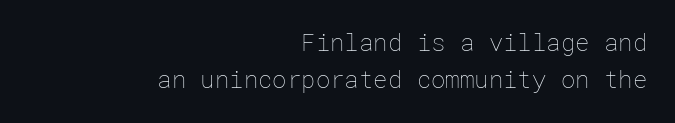
{"italic": "no", "bold": "no", "underline": "no", "align": "right", "line_spacing": "normal", "line_spacing_ratio": 1.55, "letter_spacing": "normal", "letter_spacing_em": 0.0, "glyph_px": 24}
